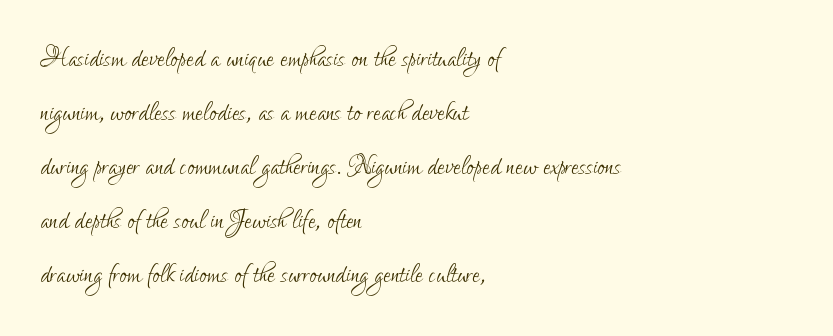
Q: Is the text bold? A: No.
Q: Is the text italic (slanted)? A: Yes.
Q: Is the typeface a serif or a sans-serif typeface? A: Sans-serif.
Q: Is the text underlined? A: No.
Q: How is the paragraph aligned? A: Left-aligned.
Q: Is the spacing between letters normal or unusually wide? A: Normal.
Q: Is the spacing between lines tight, normal or loose? A: Normal.
Q: Width (condensed, normal, or wide)? A: Condensed.
Q: Stroke contrast? A: Low.
Q: x-height? A: Small.
Q: Monospaced? A: No.
